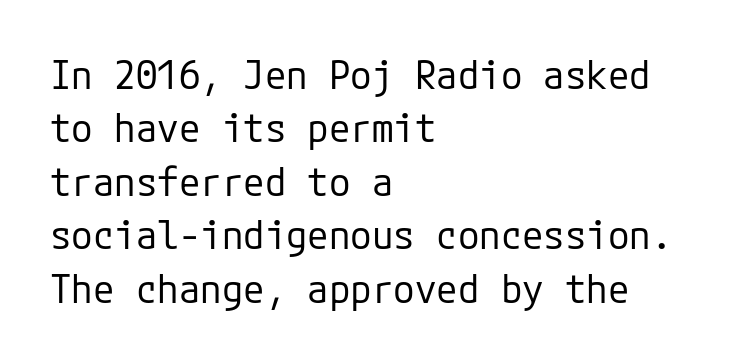
Q: Is the text bold? A: No.
Q: Is the text italic (slanted)? A: No, it is upright.
Q: Is the typeface a serif or a sans-serif typeface? A: Sans-serif.
Q: Is the text underlined? A: No.
Q: How is the paragraph aligned? A: Left-aligned.
Q: Is the spacing between letters normal or unusually wide? A: Normal.
Q: Is the spacing between lines tight, normal or loose? A: Normal.
Q: Width (condensed, normal, or wide)? A: Normal.
Q: Stroke contrast? A: Low.
Q: x-height? A: Medium.
